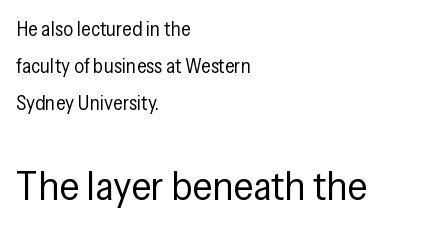
The image shows 41 px regular-weight, condensed sans-serif type, upright; set left-aligned, line spacing 1.84x, normal letter spacing, not underlined; the second (bottom) block is 2.05x larger; low stroke contrast and a medium x-height.
